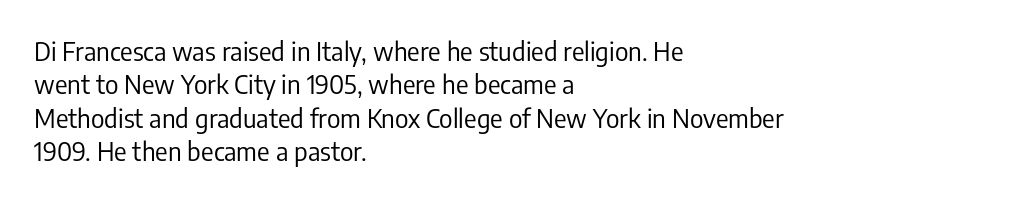
Compared with typical paragraphs, the rows here are spaced about the same. The letters stand straight up with perfectly vertical stems. Short and long lines alike share a common starting point at left. Is the stroke heavy? The answer is a plain regular-or-lighter. In terms of letterspacing, this is plain default setting. Just letters on the line, the space beneath them empty.
